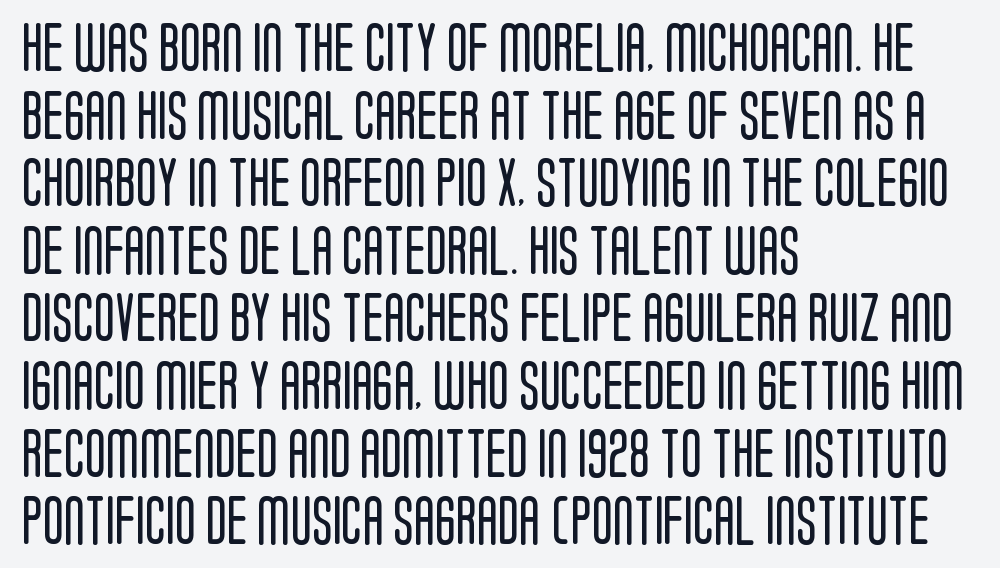
{"serif": "no", "italic": "no", "bold": "no", "weight": "regular", "width": "condensed", "stroke_contrast": "low", "x_height": "large", "monospaced": "no", "underline": "no", "align": "left", "line_spacing": "normal", "line_spacing_ratio": 1.38, "letter_spacing": "normal", "letter_spacing_em": 0.0, "glyph_px": 49}
